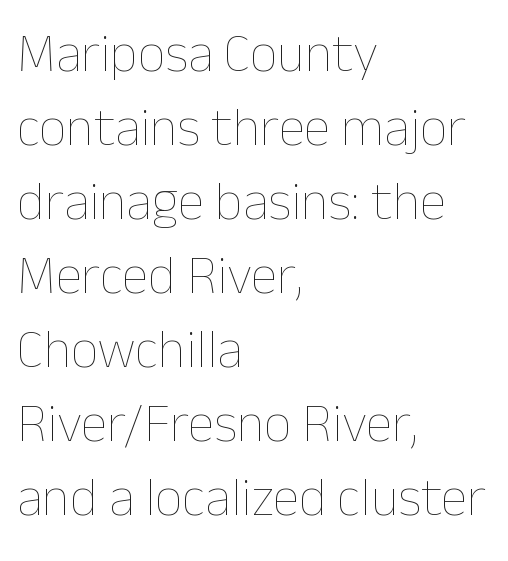
The image shows 54 px thin type, upright; set left-aligned, normal line spacing (1.37x), normal letter spacing, not underlined; low stroke contrast and a medium x-height.
